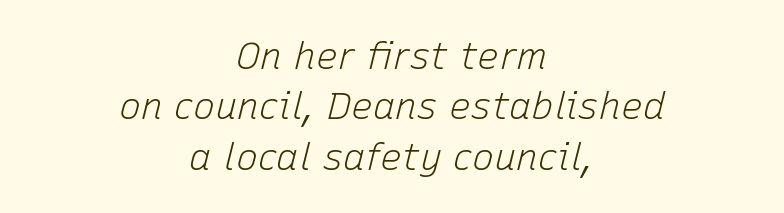
The image shows 37 px light type, italic (leaning right); set centered, normal line spacing (1.36x), normal letter spacing, not underlined; low stroke contrast and a medium x-height.
